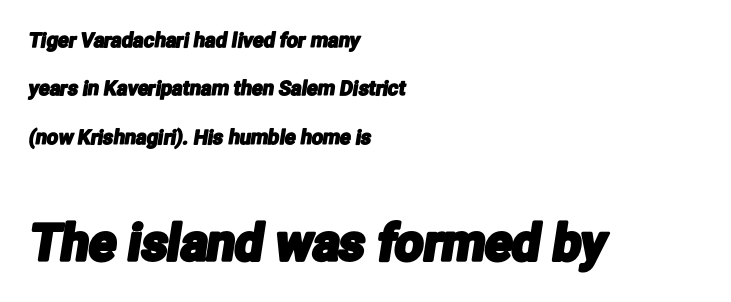
The image shows 50 px condensed sans-serif type; set left-aligned, loose line spacing (2.42x), normal letter spacing, not underlined; the second (bottom) block is 2.5x larger; low stroke contrast and a medium x-height.
